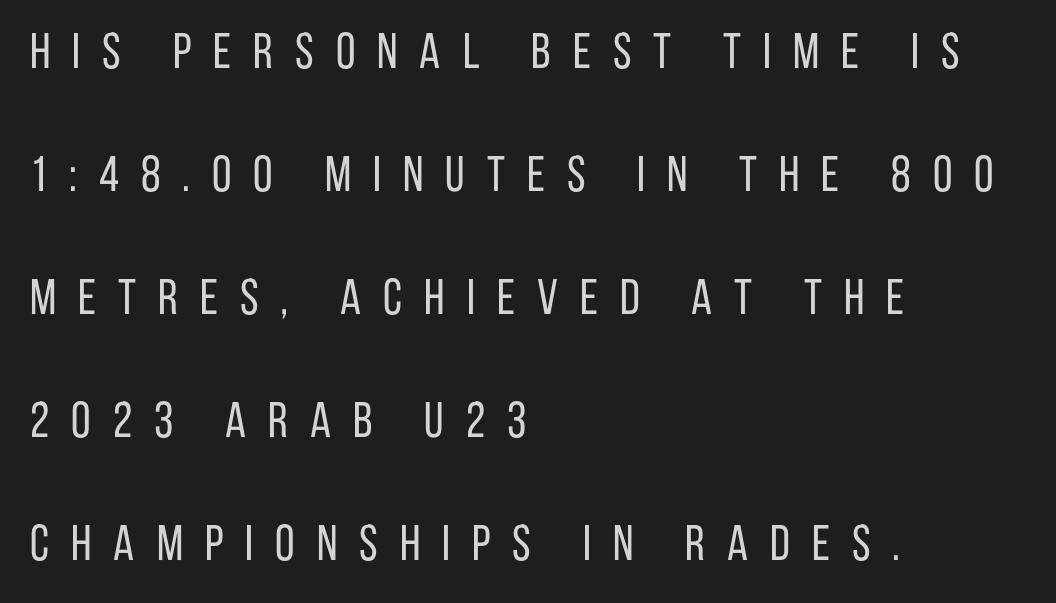
The rendering shows plain stroke endings on the letterforms — a sans-serif design. Letters have the restrained weight of plain body copy at most. The line texture is sparse and dotted thanks to wide tracking. Italic? Not at all — the glyphs are vertical.
